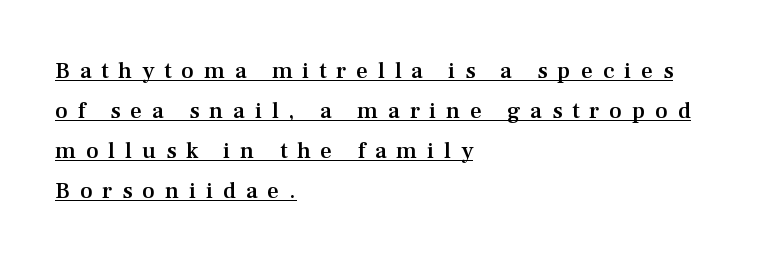
{"italic": "no", "bold": "semi", "underline": "yes", "align": "left", "line_spacing_ratio": 1.74, "letter_spacing": "wide", "letter_spacing_em": 0.43, "glyph_px": 23}
